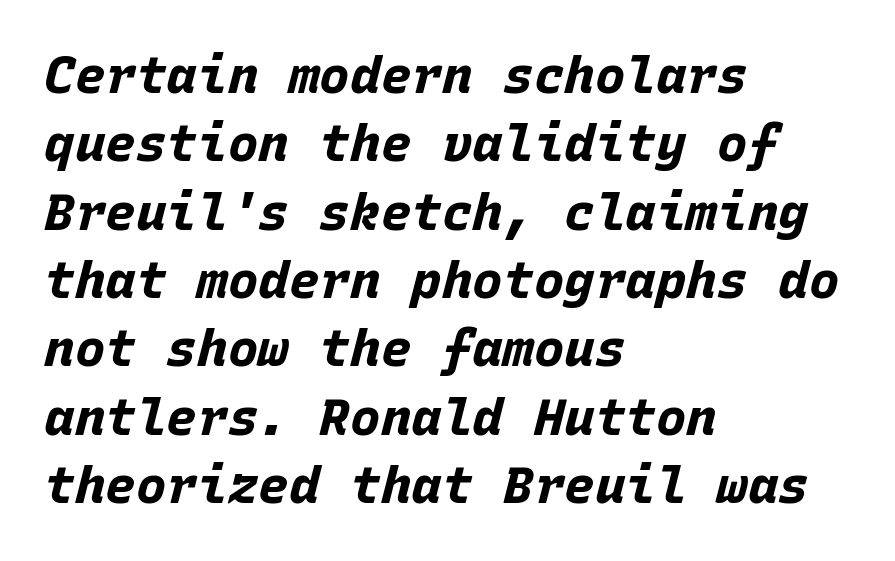
The image shows 51 px bold type, italic (leaning right), monospaced; set left-aligned, normal line spacing (1.34x), normal letter spacing, not underlined; low stroke contrast and a large x-height.
